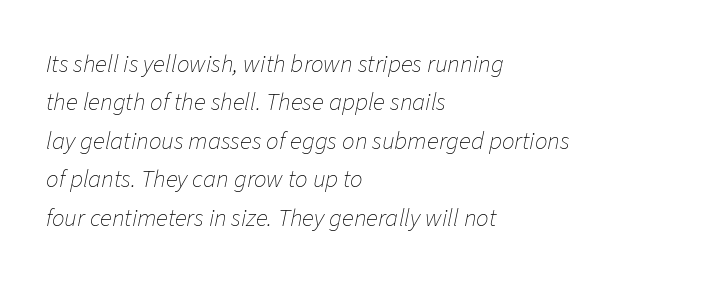
The image shows 25 px text type, italic (leaning right); set left-aligned, normal line spacing (1.54x), normal letter spacing, not underlined.
